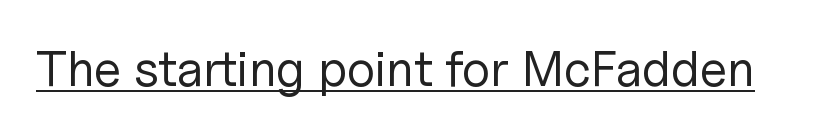
The image shows 50 px regular-weight sans-serif type, upright; set normal letter spacing, underlined; low stroke contrast and a medium x-height.
